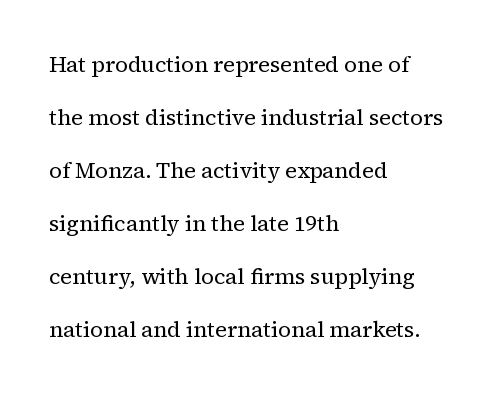
The typesetter chose a ragged-right arrangement here. The block of text is sparse from top to bottom, with ample space between rows. Characters remain perfectly vertical along every line. The words here are not underlined. Does extra space separate the letters? No, they use regular spacing. The typesetting does not lean heavy: it is not bold.
